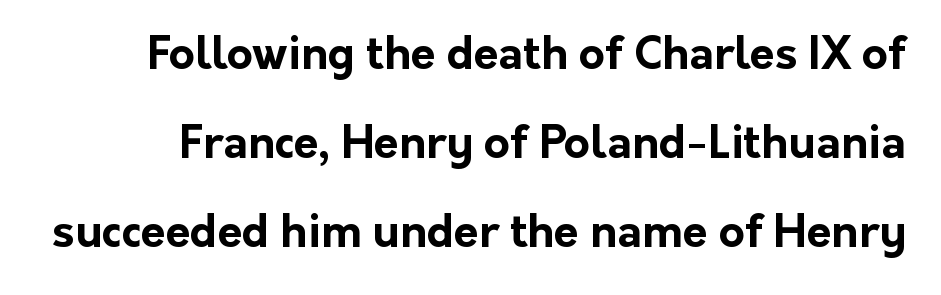
The image shows 45 px bold sans-serif type, upright; set loose line spacing (1.98x), normal letter spacing, not underlined; low stroke contrast and a medium x-height.
